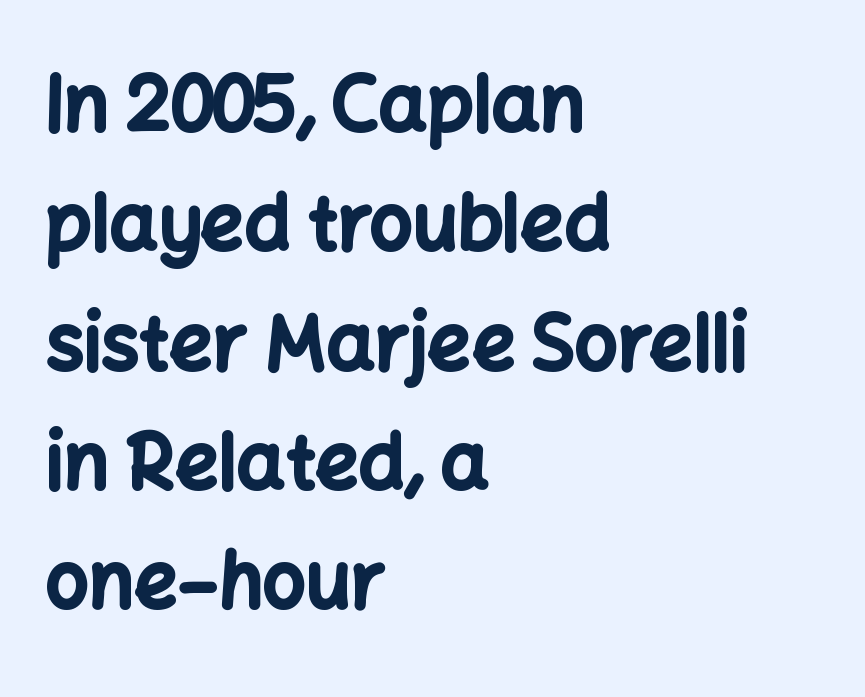
Q: Is the text bold? A: Yes.
Q: Is the text italic (slanted)? A: No, it is upright.
Q: Is the typeface a serif or a sans-serif typeface? A: Sans-serif.
Q: Is the text underlined? A: No.
Q: How is the paragraph aligned? A: Left-aligned.
Q: Is the spacing between letters normal or unusually wide? A: Normal.
Q: Is the spacing between lines tight, normal or loose? A: Normal.
Q: Width (condensed, normal, or wide)? A: Normal.
Q: Stroke contrast? A: Low.
Q: x-height? A: Medium.
Q: Monospaced? A: No.
